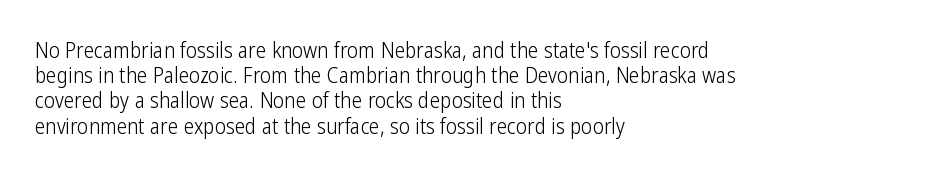
The letterforms sit shoulder to shoulder at normal distance. Typeset ragged right — the left edge is the straight one. The lettering holds an erect, upright posture throughout. Vertical stems look standard width or narrower in stroke. Beneath every word, the page is bare.
